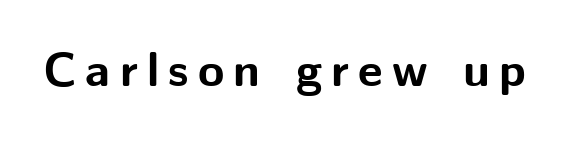
The letters are bold, with thick, heavy strokes. I'd call this a sans setting — the letters go barefoot. This sample has the flowing, uneven cadence of proportional lettering. Check the space under the baseline: it is left empty. Do the letters lean? They stand straight.
